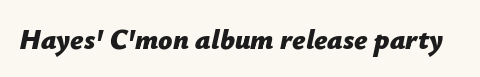
The image shows 28 px bold type, italic (leaning right); set normal letter spacing, not underlined; low stroke contrast and a medium x-height.
